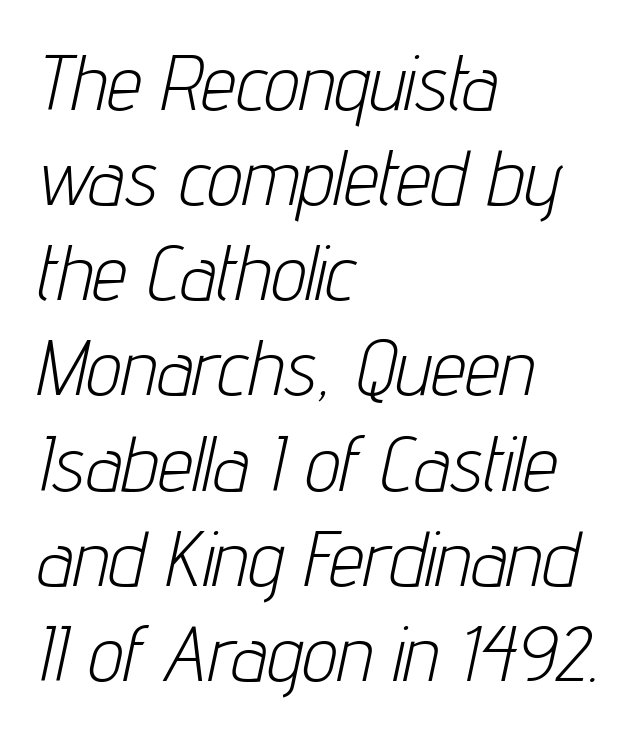
{"italic": "yes", "lean": "right", "slant_degrees": 12, "bold": "no", "weight": "light", "width": "condensed", "stroke_contrast": "low", "x_height": "medium", "monospaced": "no", "underline": "no", "align": "left", "line_spacing_ratio": 1.22, "letter_spacing": "normal", "letter_spacing_em": 0.0, "glyph_px": 78}
